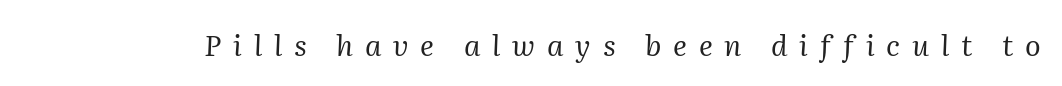
Q: Is the text bold? A: No.
Q: Is the text italic (slanted)? A: Yes, it leans right by about 2 degrees.
Q: Is the typeface a serif or a sans-serif typeface? A: Serif.
Q: Is the text underlined? A: No.
Q: Is the spacing between letters normal or unusually wide? A: Unusually wide.
Q: Width (condensed, normal, or wide)? A: Normal.
Q: Stroke contrast? A: Medium.
Q: x-height? A: Medium.
Q: Monospaced? A: No.
